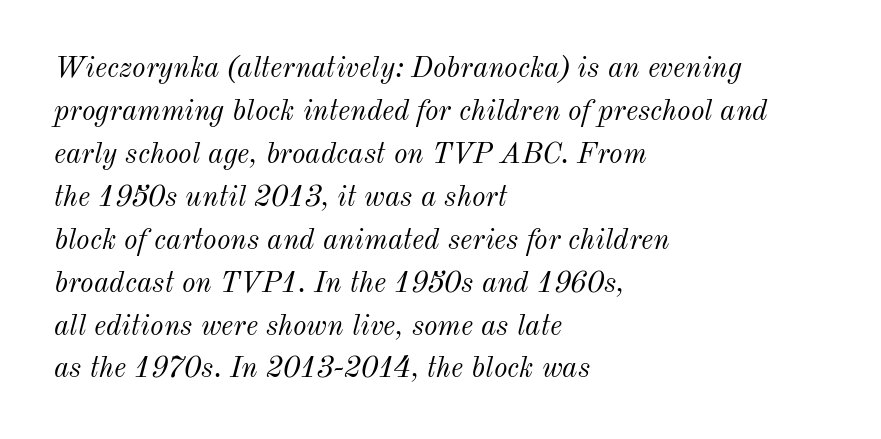
{"italic": "yes", "lean": "right", "slant_degrees": 12, "bold": "no", "weight": "light", "width": "normal", "stroke_contrast": "medium", "x_height": "small", "monospaced": "no", "underline": "no", "align": "left", "line_spacing": "normal", "line_spacing_ratio": 1.48, "letter_spacing": "normal", "letter_spacing_em": 0.0, "glyph_px": 29}
